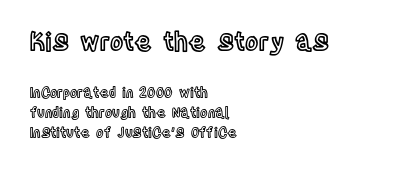
The image shows 25 px text type, upright; set left-aligned, normal line spacing (1.41x), normal letter spacing, not underlined; the first (top) block is 1.79x larger.
